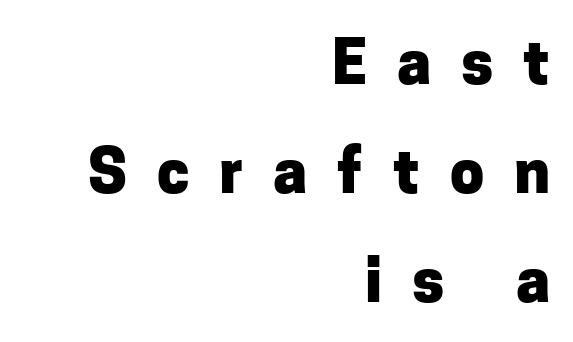
The image shows 61 px heavy sans-serif type, upright; set right-aligned, line spacing 1.79x, unusually wide letter spacing (+0.49 em), not underlined; low stroke contrast and a medium x-height.
